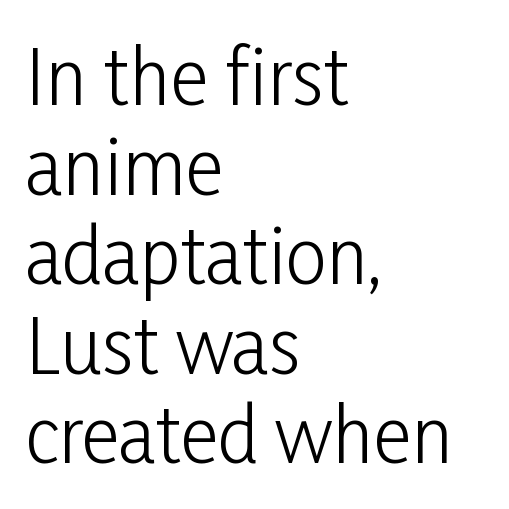
{"serif": "no", "italic": "no", "bold": "no", "weight": "light", "width": "condensed", "stroke_contrast": "low", "x_height": "medium", "monospaced": "no", "underline": "no", "align": "left", "line_spacing_ratio": 1.21, "letter_spacing": "normal", "letter_spacing_em": 0.0, "glyph_px": 74}
